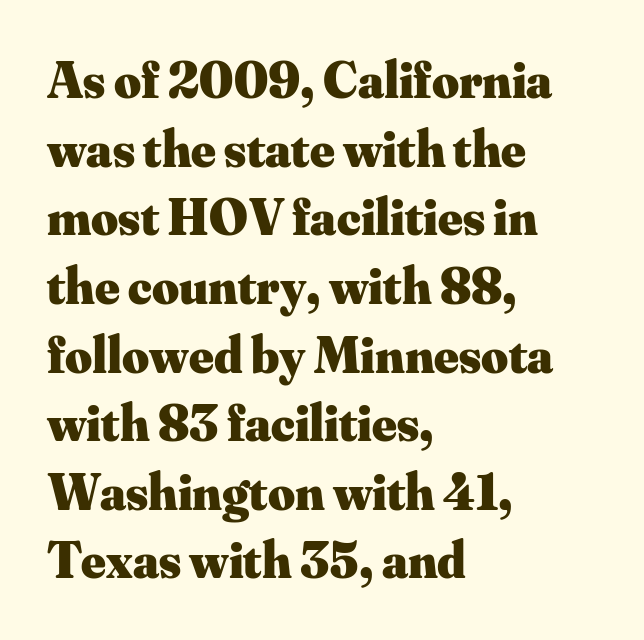
The image shows 52 px heavy serif type, upright; set left-aligned, normal line spacing (1.32x), normal letter spacing, not underlined; medium stroke contrast and a small x-height.
